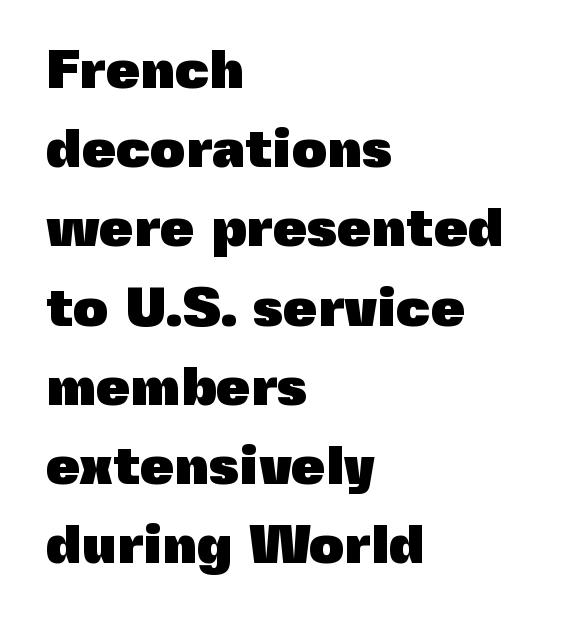
Q: Is the text bold? A: Yes.
Q: Is the text italic (slanted)? A: No, it is upright.
Q: Is the typeface a serif or a sans-serif typeface? A: Sans-serif.
Q: Is the text underlined? A: No.
Q: How is the paragraph aligned? A: Left-aligned.
Q: Is the spacing between letters normal or unusually wide? A: Normal.
Q: Is the spacing between lines tight, normal or loose? A: Normal.
Q: Width (condensed, normal, or wide)? A: Normal.
Q: x-height? A: Medium.
Q: Monospaced? A: No.
